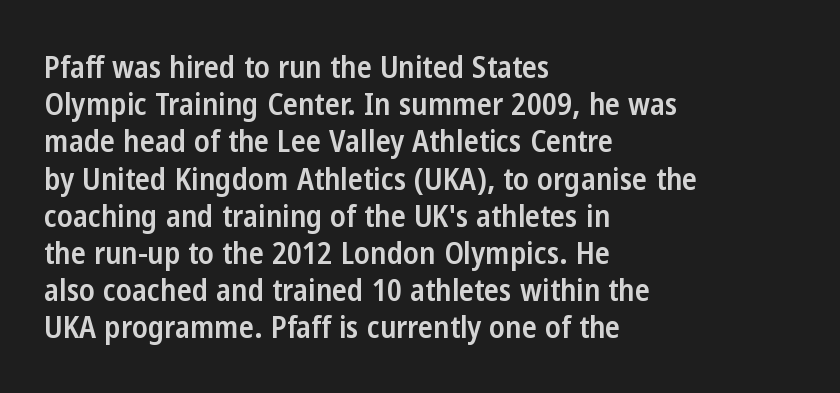
Spacing between characters is what you'd get straight out of the box. Typesetter's note: demi weight, one step under bold. The lettering holds an erect, upright posture throughout. The face used here is proportionally spaced, like ordinary book or web type.
